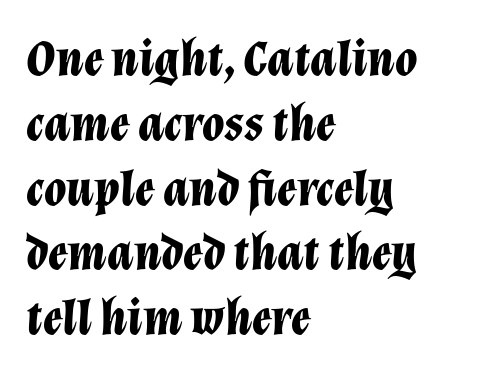
The image shows 51 px bold type, italic (leaning right); set left-aligned, normal line spacing (1.27x), normal letter spacing, not underlined; low stroke contrast and a medium x-height.
